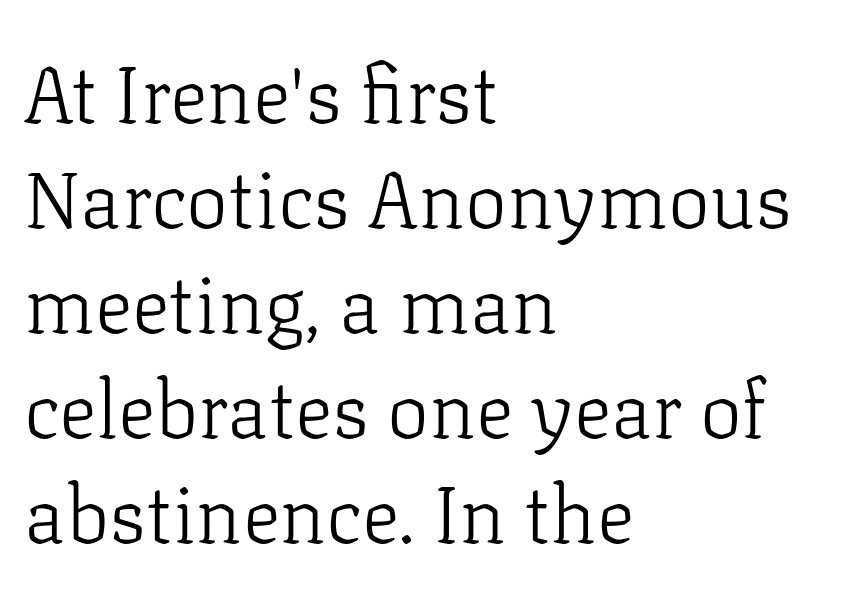
{"serif": "yes", "italic": "no", "bold": "no", "weight": "light", "width": "normal", "stroke_contrast": "low", "x_height": "medium", "monospaced": "no", "underline": "no", "align": "left", "line_spacing": "normal", "line_spacing_ratio": 1.33, "letter_spacing": "normal", "letter_spacing_em": 0.0, "glyph_px": 79}
